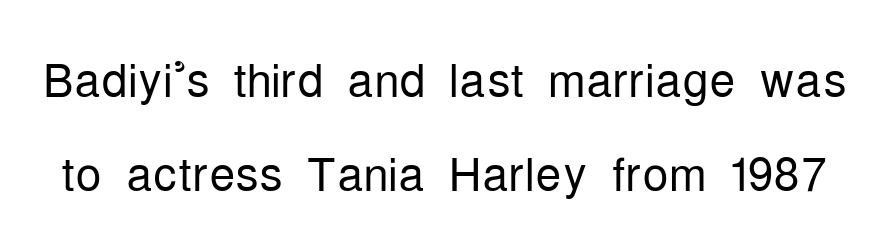
{"serif": "no", "italic": "no", "bold": "no", "weight": "light", "width": "condensed", "stroke_contrast": "low", "x_height": "medium", "monospaced": "no", "underline": "no", "line_spacing": "normal", "line_spacing_ratio": 1.44, "letter_spacing": "normal", "letter_spacing_em": 0.0, "glyph_px": 65}
